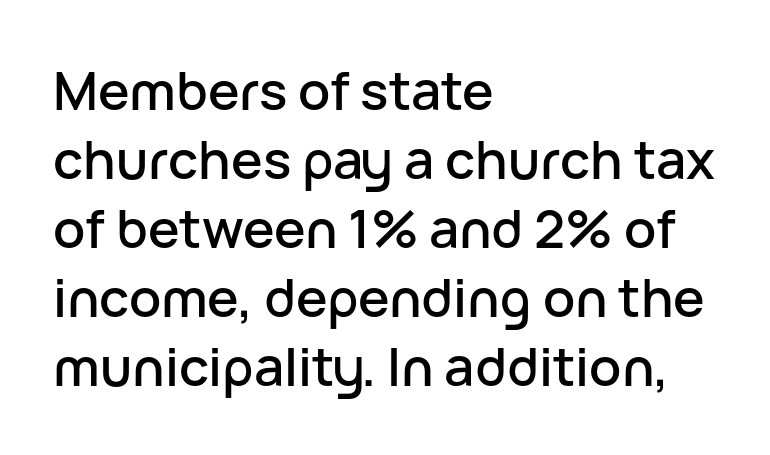
{"serif": "no", "italic": "no", "width": "normal", "stroke_contrast": "low", "x_height": "medium", "monospaced": "no", "underline": "no", "align": "left", "line_spacing": "normal", "line_spacing_ratio": 1.3, "letter_spacing": "normal", "letter_spacing_em": 0.0, "glyph_px": 53}
